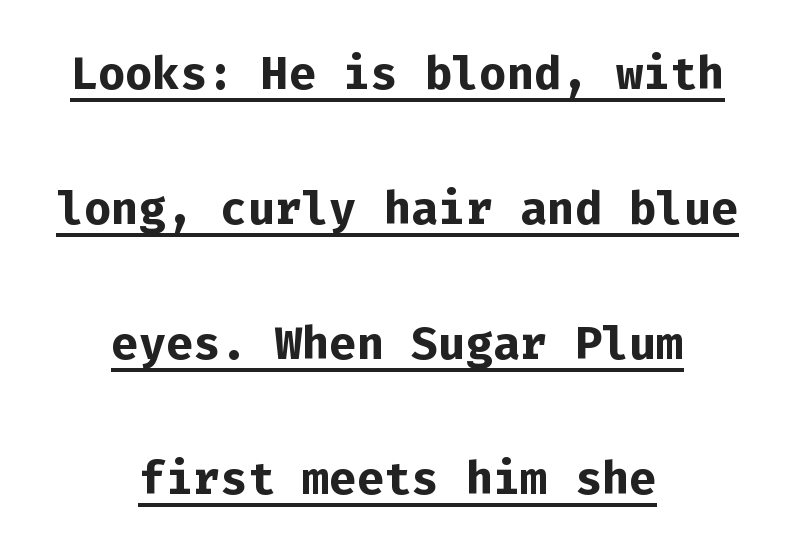
{"serif": "no", "italic": "no", "bold": "yes", "weight": "semibold", "width": "normal", "stroke_contrast": "low", "x_height": "medium", "monospaced": "yes", "underline": "yes", "align": "center", "line_spacing": "loose", "line_spacing_ratio": 2.11, "letter_spacing": "normal", "letter_spacing_em": 0.0, "glyph_px": 64}
